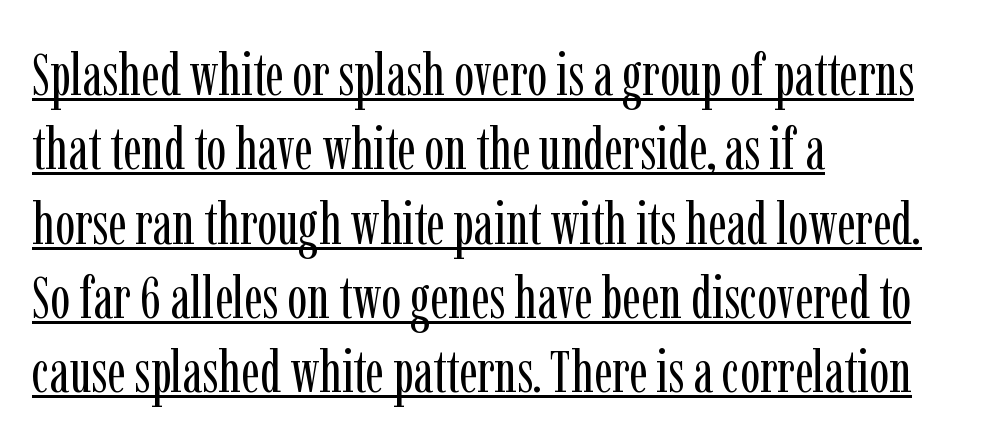
{"serif": "yes", "italic": "no", "bold": "no", "weight": "regular", "width": "condensed", "stroke_contrast": "low", "x_height": "medium", "monospaced": "no", "underline": "yes", "align": "left", "line_spacing": "normal", "line_spacing_ratio": 1.26, "letter_spacing": "normal", "letter_spacing_em": 0.0, "glyph_px": 59}
